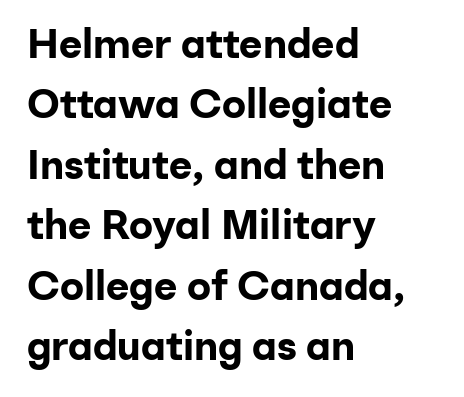
The rendering keeps characters at their native spacing. Thick stems and heavy bowls — unmistakably bold. The rag falls on the right side of this text block. Character widths vary here, with narrow letters taking less room than wide ones.
